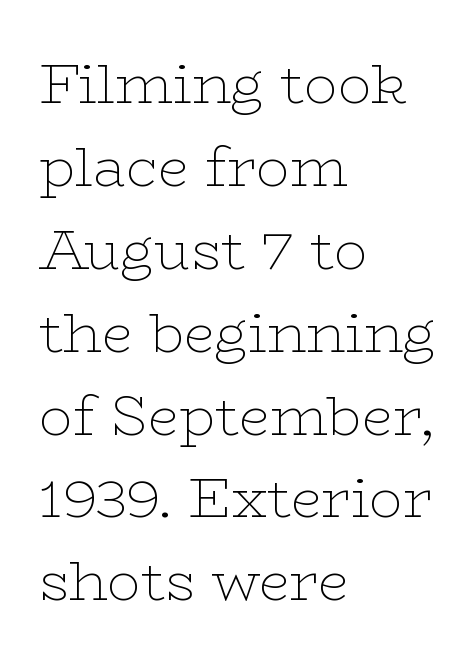
{"serif": "yes", "italic": "no", "bold": "no", "weight": "thin", "width": "wide", "stroke_contrast": "low", "x_height": "medium", "monospaced": "no", "underline": "no", "align": "left", "line_spacing": "normal", "line_spacing_ratio": 1.48, "letter_spacing": "normal", "letter_spacing_em": 0.0, "glyph_px": 56}
